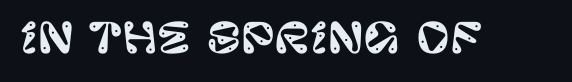
The image shows 41 px sans-serif type; set normal letter spacing, not underlined; low stroke contrast and a large x-height.
